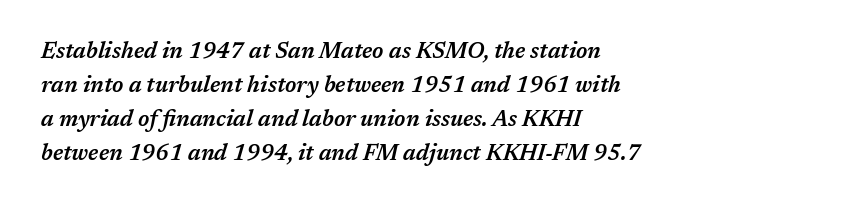
{"italic": "yes", "lean": "right", "slant_degrees": 17, "bold": "semi", "underline": "no", "align": "left", "line_spacing": "normal", "line_spacing_ratio": 1.55, "letter_spacing": "normal", "letter_spacing_em": 0.0, "glyph_px": 22}
